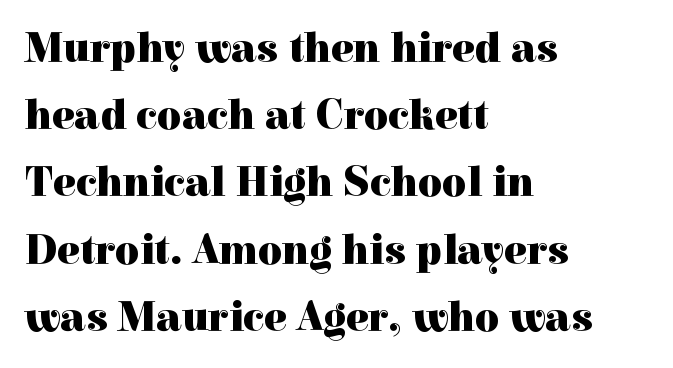
Q: Is the text bold? A: Yes.
Q: Is the text italic (slanted)? A: No, it is upright.
Q: Is the typeface a serif or a sans-serif typeface? A: Serif.
Q: Is the text underlined? A: No.
Q: How is the paragraph aligned? A: Left-aligned.
Q: Is the spacing between letters normal or unusually wide? A: Normal.
Q: Is the spacing between lines tight, normal or loose? A: Normal.
Q: Width (condensed, normal, or wide)? A: Normal.
Q: x-height? A: Medium.
Q: Monospaced? A: No.
